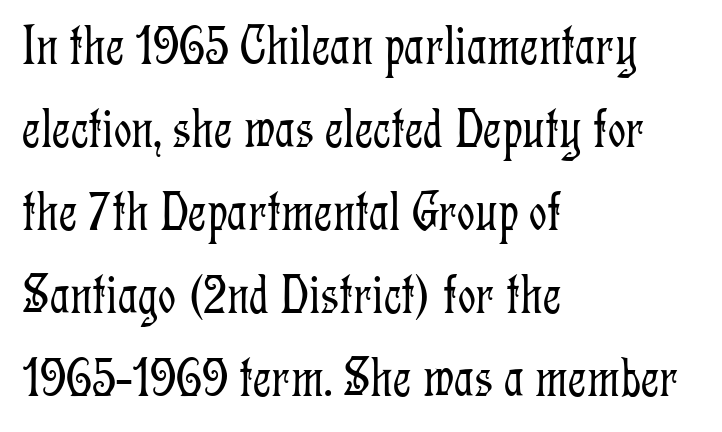
Varying glyph widths throughout — classic text-font behaviour. The passage is arranged the way most books set body copy — flush left. Characters remain perfectly vertical along every line. Does extra space separate the letters? No, they use regular spacing.
